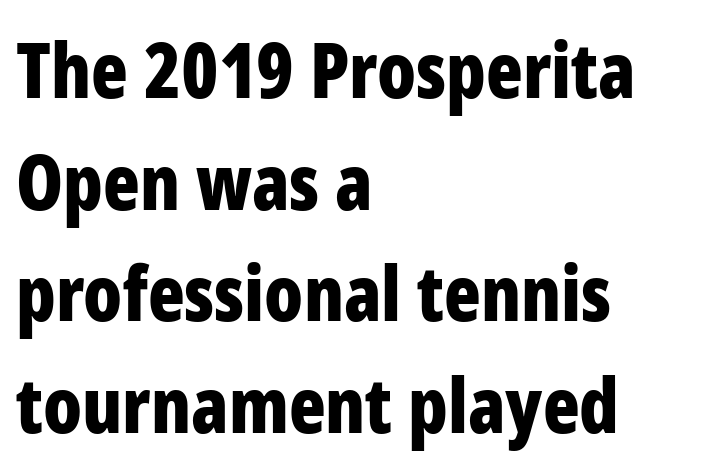
Rendered with straight, roman letterforms. Does extra space separate the letters? No, they use regular spacing. Are there feet on the stems? There aren't — it's a sans. The face used here is proportionally spaced, like ordinary book or web type. Baseline-to-baseline distance is the conventional proportion of letter height. Horizontally, the lines are justified to the leading edge only.
